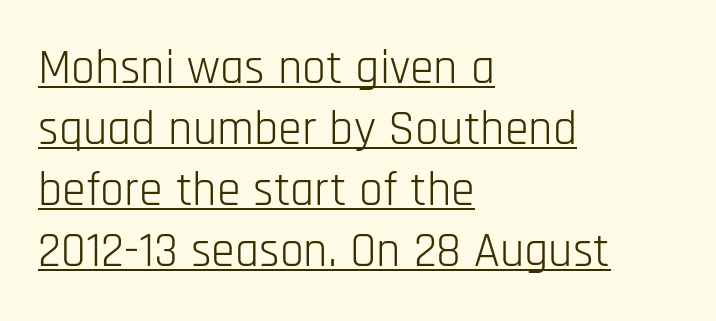
{"serif": "no", "italic": "no", "bold": "no", "weight": "light", "width": "condensed", "stroke_contrast": "low", "x_height": "large", "monospaced": "no", "underline": "yes", "align": "left", "line_spacing": "normal", "line_spacing_ratio": 1.27, "letter_spacing": "normal", "letter_spacing_em": 0.0, "glyph_px": 48}
